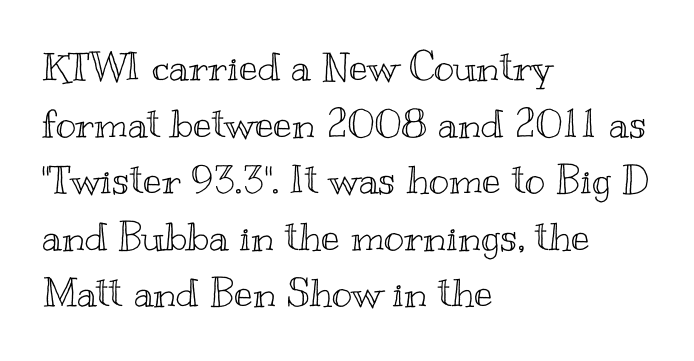
The axis of the letterforms is exactly vertical. Observe the ordinary spacing: letters are neighbours, not strangers. Think of a printed novel: that variable character pitch is what you see here. These lines are set flush left with a ragged right edge. The leading is moderate, giving the passage an even texture.
